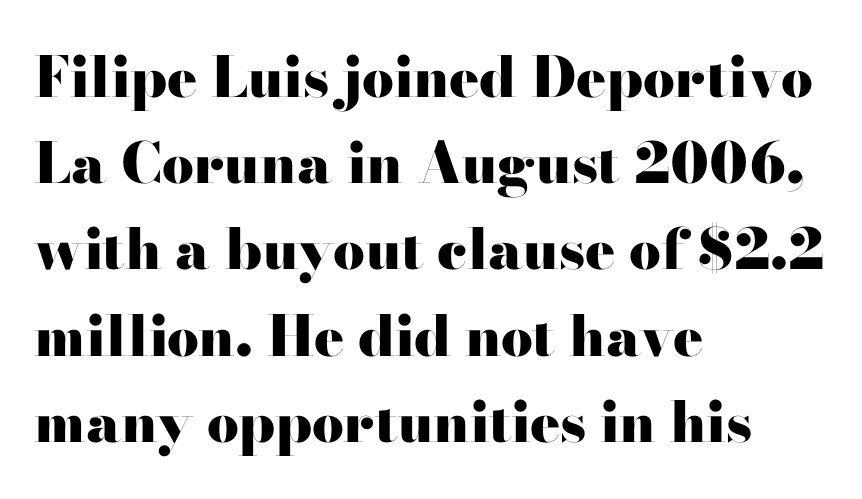
Words appear dense and cohesive because spacing is normal. A classic flush-left, rag-right setting is used for this passage. Note the varied advance widths — an 'i' is clearly narrower than an 'm'. Emphasis by weight is at full strength: bold. Rule under the text: the space is simply empty. Serif or sans? Serif — the stroke terminals have little feet.
